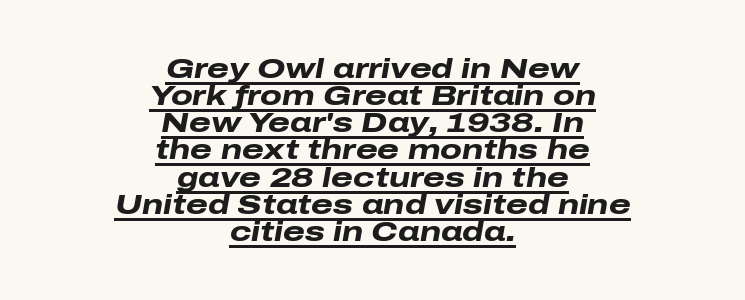
{"italic": "yes", "lean": "right", "slant_degrees": 10, "bold": "yes", "weight": "heavy", "width": "wide", "stroke_contrast": "low", "x_height": "medium", "monospaced": "no", "underline": "yes", "align": "center", "line_spacing": "tight", "line_spacing_ratio": 0.97, "letter_spacing": "normal", "letter_spacing_em": 0.0, "glyph_px": 28}
